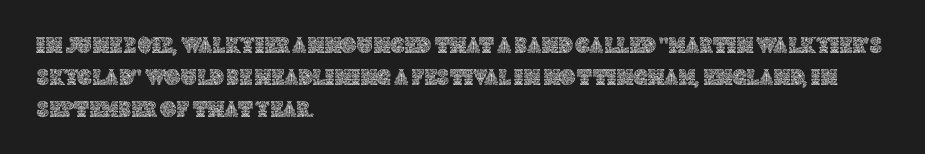
Q: Is the text italic (slanted)? A: No, it is upright.
Q: Is the text underlined? A: No.
Q: How is the paragraph aligned? A: Left-aligned.
Q: Is the spacing between letters normal or unusually wide? A: Normal.
Q: Is the spacing between lines tight, normal or loose? A: Normal.
